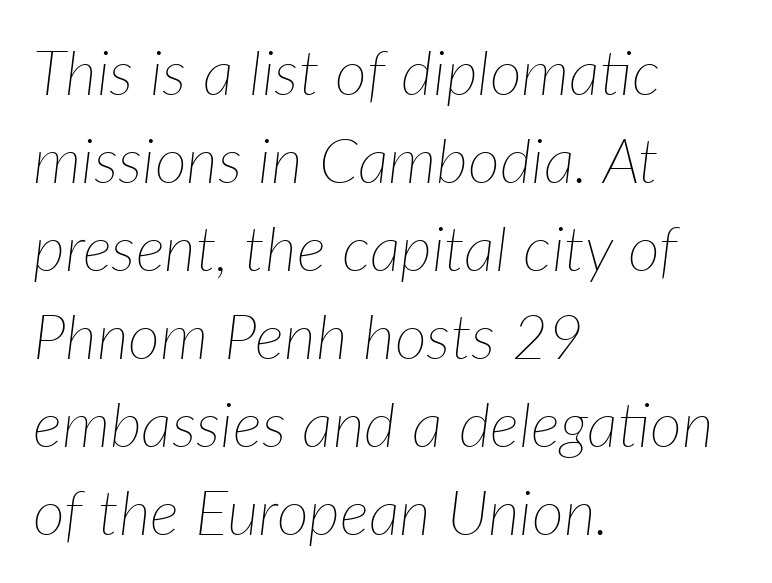
The image shows 62 px thin type, italic (leaning right); set left-aligned, normal line spacing (1.42x), normal letter spacing, not underlined; low stroke contrast and a medium x-height.
